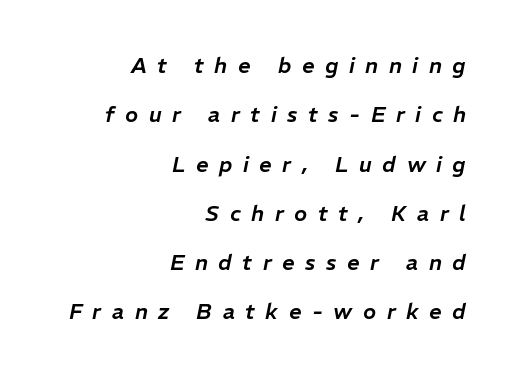
The line-height multiplier appears high, well above default. It's the slanting kind of type. Line endings align vertically; line beginnings do not. The area under the type is left untouched. The passage shown has open, widely tracked lettering throughout.
